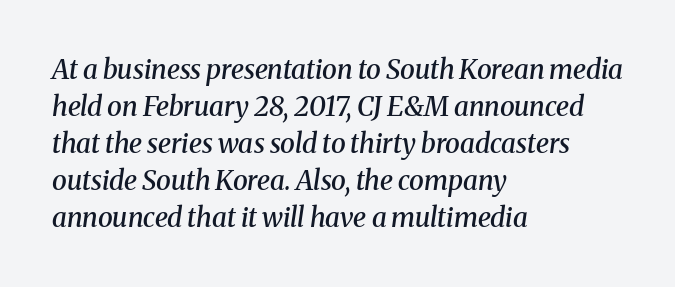
The image shows 27 px text type, italic (leaning right); set left-aligned, normal line spacing (1.37x), normal letter spacing, not underlined.
